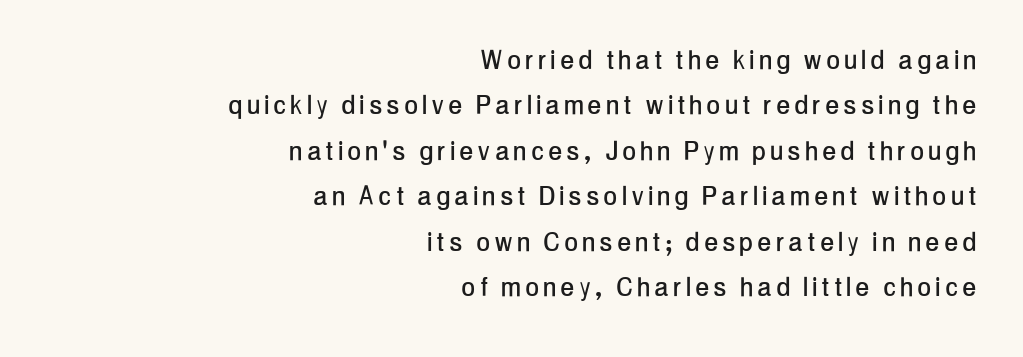
The image shows 32 px condensed sans-serif type, upright; set right-aligned, normal line spacing (1.42x), not underlined; low stroke contrast and a medium x-height.
